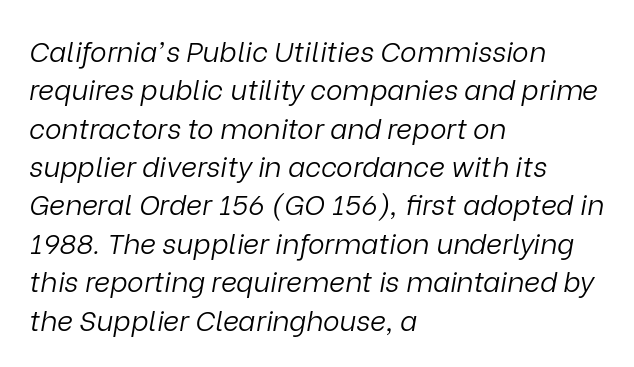
The image shows 28 px light type, italic (leaning right); set left-aligned, normal line spacing (1.37x), normal letter spacing, not underlined; low stroke contrast and a medium x-height.
